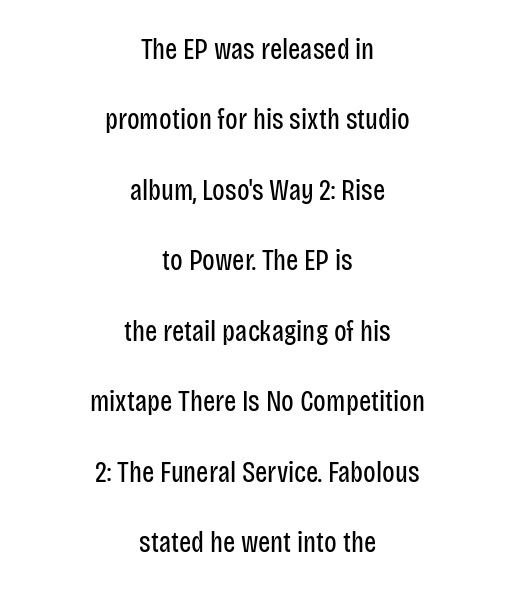
Q: Is the text bold? A: No.
Q: Is the text italic (slanted)? A: No, it is upright.
Q: Is the typeface a serif or a sans-serif typeface? A: Sans-serif.
Q: Is the text underlined? A: No.
Q: How is the paragraph aligned? A: Centered.
Q: Is the spacing between letters normal or unusually wide? A: Normal.
Q: Is the spacing between lines tight, normal or loose? A: Loose.
Q: Width (condensed, normal, or wide)? A: Condensed.
Q: Stroke contrast? A: Low.
Q: x-height? A: Large.
Q: Monospaced? A: No.
